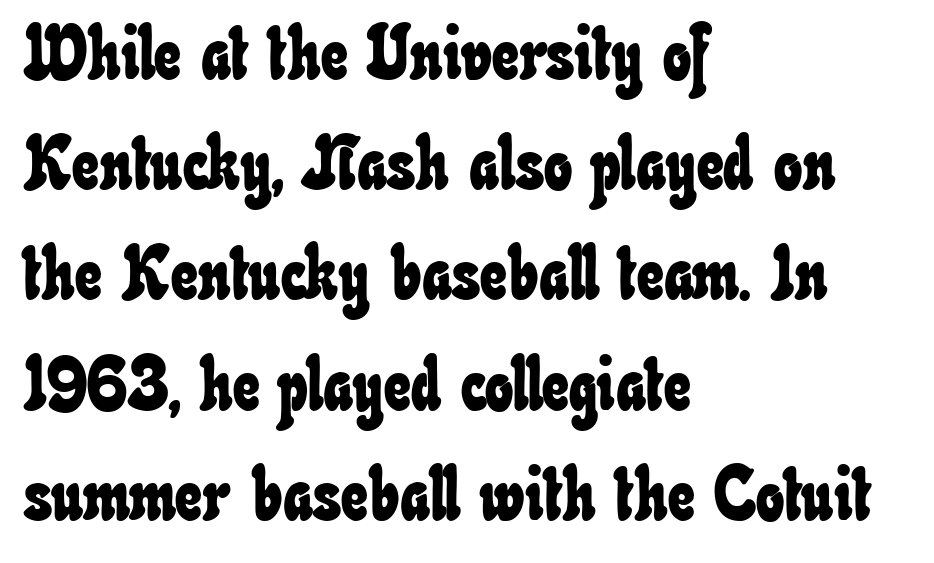
Q: Is the text underlined? A: No.
Q: How is the paragraph aligned? A: Left-aligned.
Q: Is the spacing between letters normal or unusually wide? A: Normal.
Q: Is the spacing between lines tight, normal or loose? A: Normal.
Q: Width (condensed, normal, or wide)? A: Condensed.
Q: Stroke contrast? A: Low.
Q: x-height? A: Small.
Q: Monospaced? A: No.
